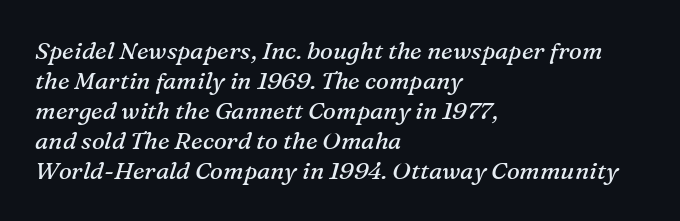
The image shows 24 px text type, italic (leaning right); set left-aligned, normal line spacing (1.25x), normal letter spacing, not underlined.
